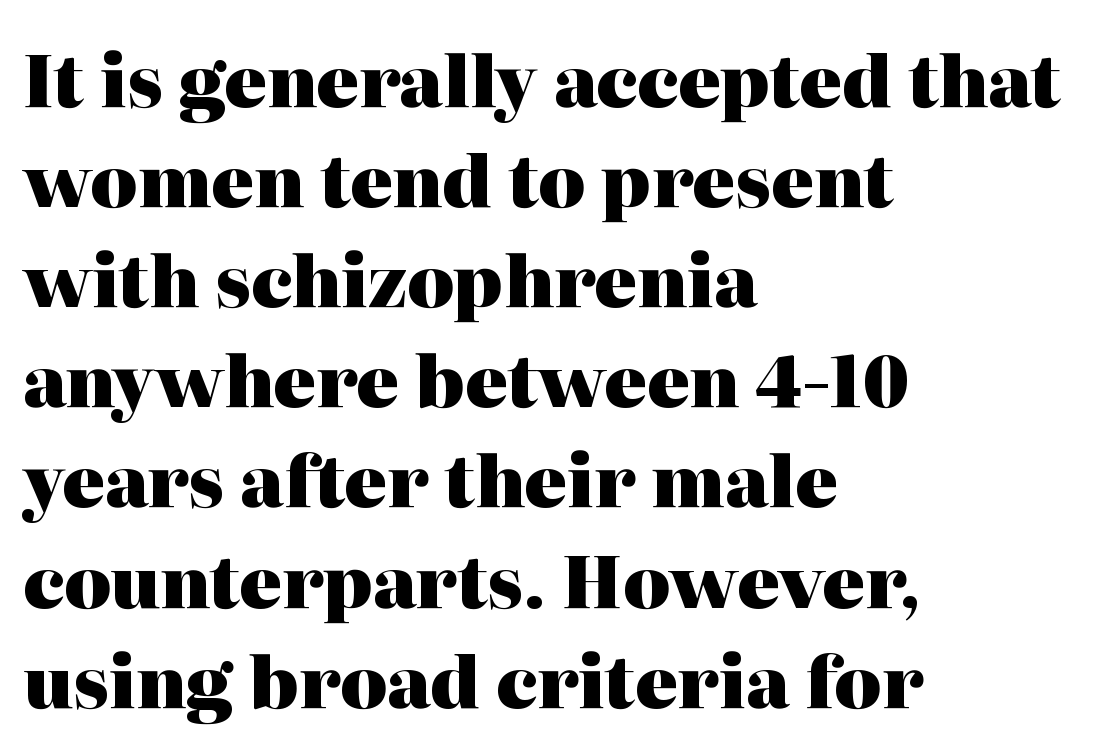
The type is set solid horizontally, with unmodified tracking. The rendering shows small feet on the letterforms — a serif design. Notice how descenders clear the ascenders below comfortably — that's standard leading. The font is running at its bold setting. Anything drawn beneath the words? Only blank space.
